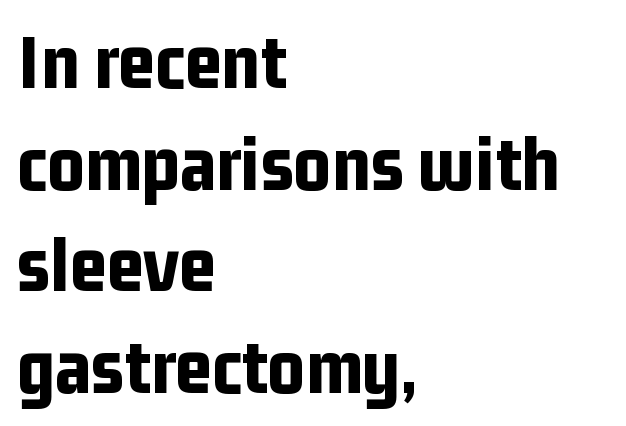
The image shows 80 px bold, condensed sans-serif type, upright; set left-aligned, normal line spacing (1.27x), normal letter spacing, not underlined; low stroke contrast and a medium x-height.
